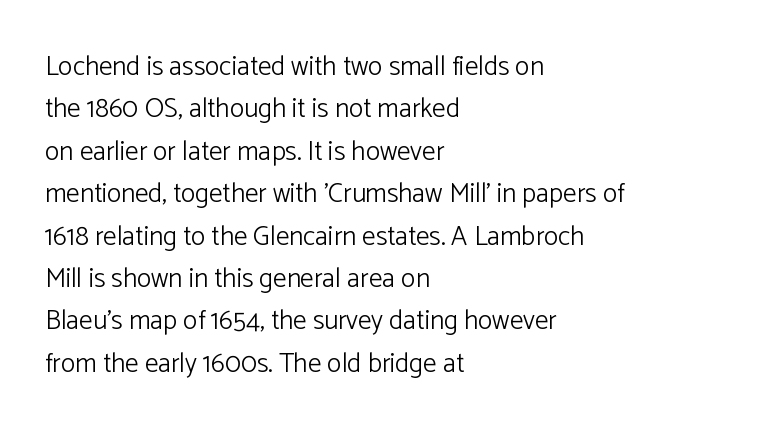
Q: Is the text bold? A: No.
Q: Is the text italic (slanted)? A: No, it is upright.
Q: Is the text underlined? A: No.
Q: How is the paragraph aligned? A: Left-aligned.
Q: Is the spacing between letters normal or unusually wide? A: Normal.
Q: Is the spacing between lines tight, normal or loose? A: Normal.
